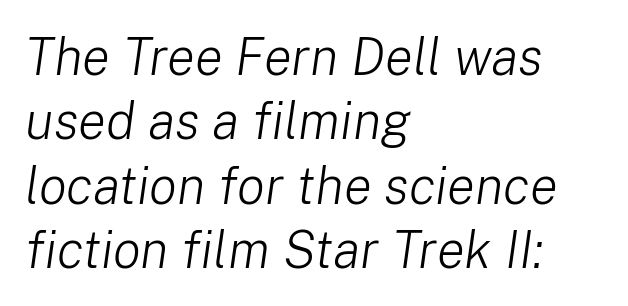
{"italic": "yes", "lean": "right", "slant_degrees": 8, "bold": "no", "weight": "light", "width": "normal", "stroke_contrast": "low", "x_height": "medium", "monospaced": "no", "underline": "no", "align": "left", "line_spacing_ratio": 1.24, "letter_spacing": "normal", "letter_spacing_em": 0.0, "glyph_px": 52}
